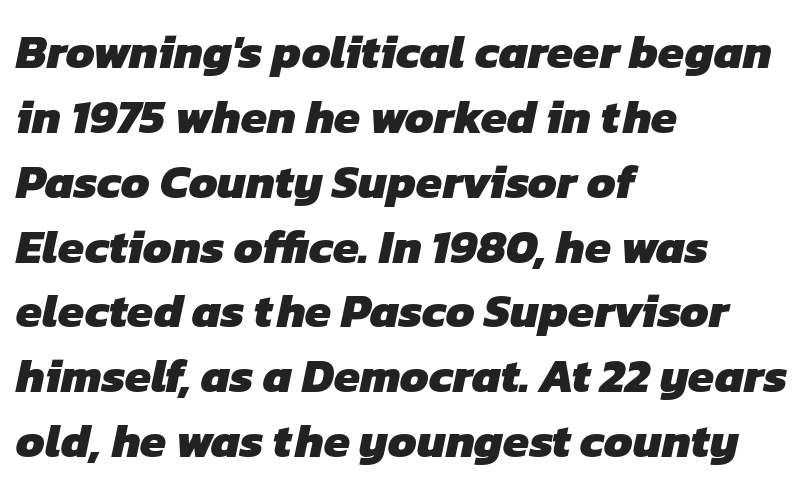
{"serif": "no", "bold": "yes", "weight": "heavy", "width": "normal", "stroke_contrast": "low", "x_height": "medium", "monospaced": "no", "underline": "no", "align": "left", "line_spacing": "normal", "line_spacing_ratio": 1.38, "letter_spacing": "normal", "letter_spacing_em": 0.0, "glyph_px": 47}
